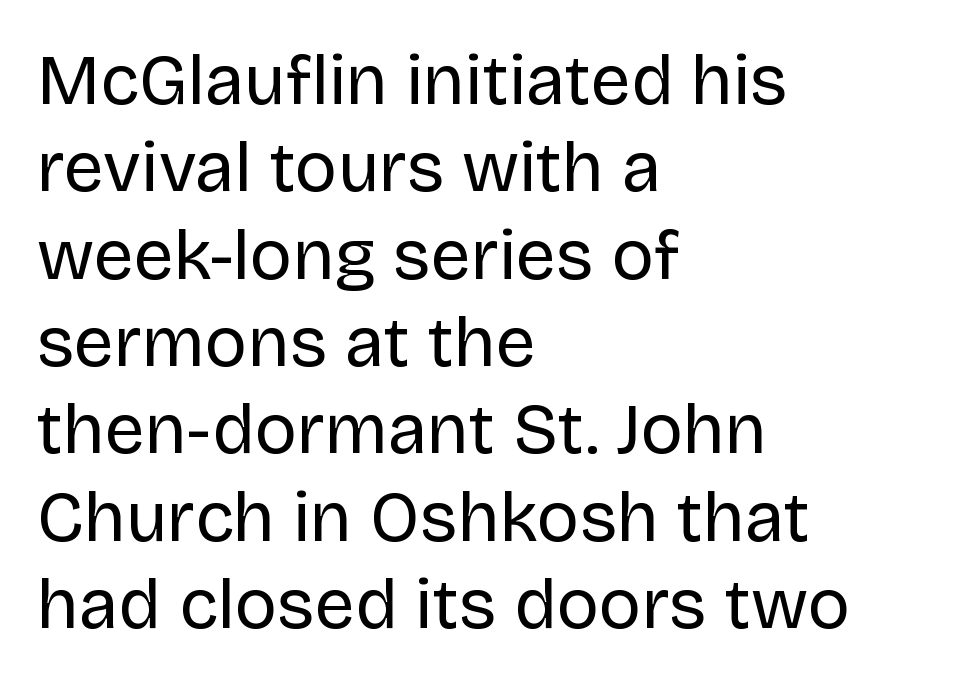
Q: Is the text bold? A: No.
Q: Is the text italic (slanted)? A: No, it is upright.
Q: Is the typeface a serif or a sans-serif typeface? A: Sans-serif.
Q: Is the text underlined? A: No.
Q: How is the paragraph aligned? A: Left-aligned.
Q: Is the spacing between letters normal or unusually wide? A: Normal.
Q: Width (condensed, normal, or wide)? A: Normal.
Q: Stroke contrast? A: Low.
Q: x-height? A: Large.
Q: Monospaced? A: No.
